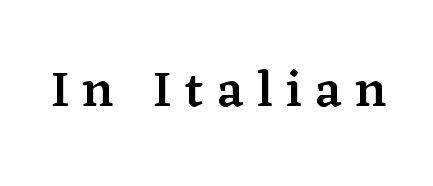
Only glyphs here, with clear space below each row. The characters look somewhat weighty, a semibold short of true bold. The letters advance in unequal steps, a hallmark of proportional type. In terms of letterform style, serifs are clearly present.
